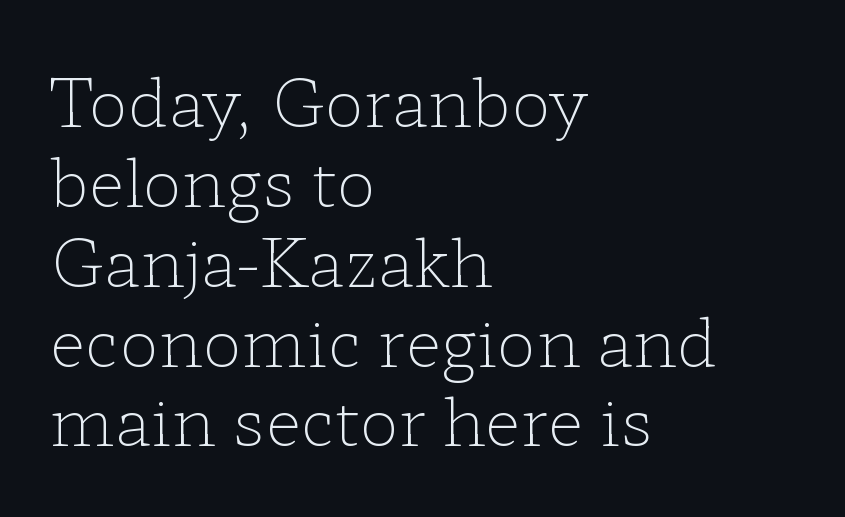
{"serif": "yes", "italic": "no", "bold": "no", "weight": "light", "width": "wide", "stroke_contrast": "low", "x_height": "medium", "monospaced": "no", "underline": "no", "align": "left", "line_spacing_ratio": 1.21, "letter_spacing": "normal", "letter_spacing_em": 0.0, "glyph_px": 66}
